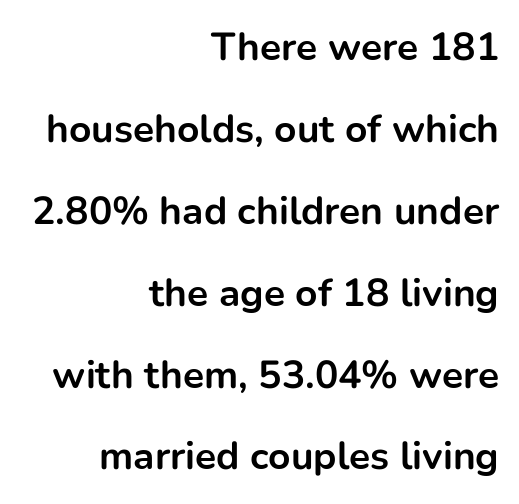
{"serif": "no", "italic": "no", "bold": "yes", "weight": "bold", "width": "normal", "stroke_contrast": "low", "x_height": "medium", "monospaced": "no", "underline": "no", "align": "right", "line_spacing": "loose", "line_spacing_ratio": 2.1, "letter_spacing": "normal", "letter_spacing_em": 0.0, "glyph_px": 39}
